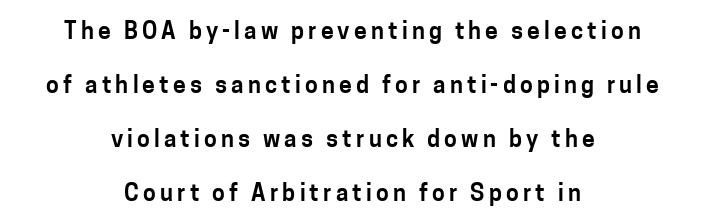
{"italic": "no", "underline": "no", "align": "center", "line_spacing": "loose", "line_spacing_ratio": 2.35, "glyph_px": 23}
